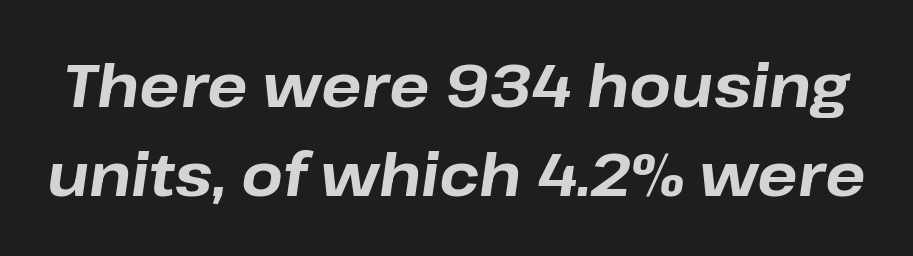
The image shows 60 px bold type, italic (leaning right); set normal line spacing (1.48x), normal letter spacing, not underlined; low stroke contrast and a medium x-height.
